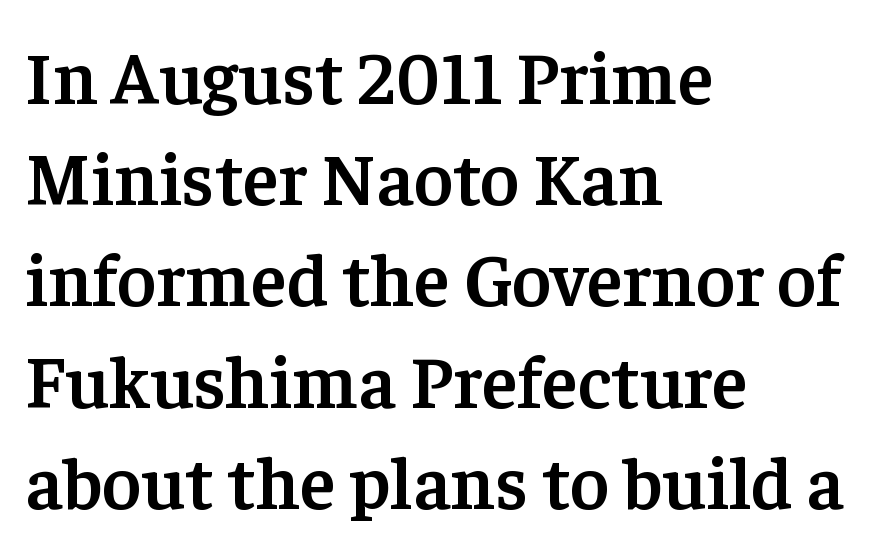
The image shows 75 px semibold serif type, upright; set left-aligned, normal line spacing (1.35x), normal letter spacing, not underlined; low stroke contrast and a medium x-height.
